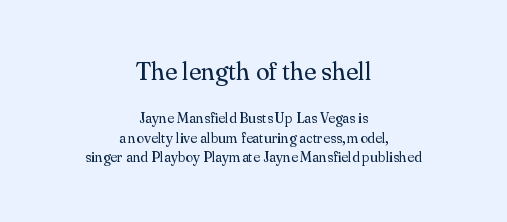
Each line is balanced around a shared central axis. Stems here are at most as thick as an everyday book face. In terms of posture, this sample is upright. This block has exactly the height ordinary leading produces. The gaps between neighbouring characters are ordinary and unremarkable.
